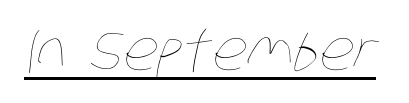
The image shows 55 px thin, condensed type; set normal letter spacing, underlined; low stroke contrast and a large x-height.
